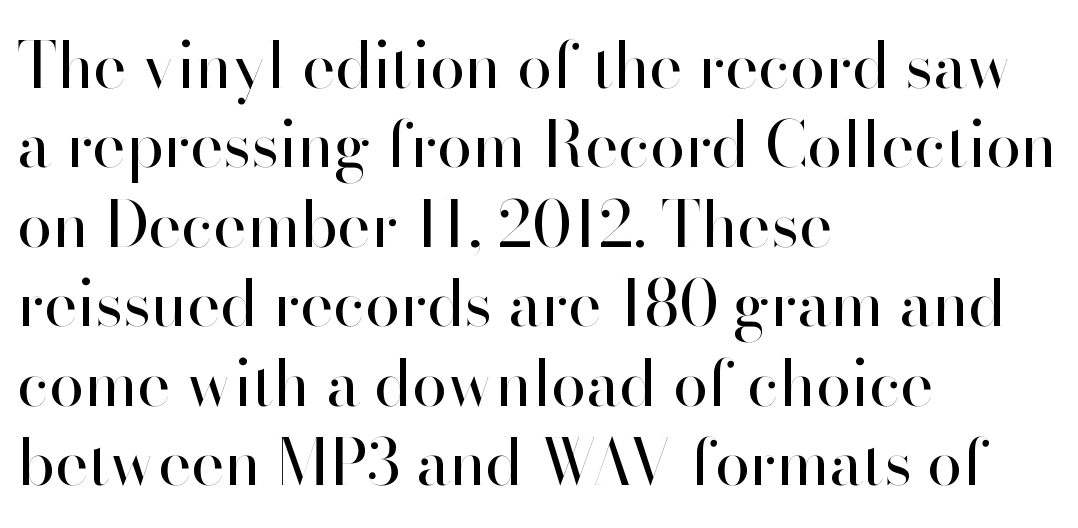
{"serif": "no", "italic": "no", "bold": "no", "weight": "regular", "width": "normal", "stroke_contrast": "high", "x_height": "small", "monospaced": "no", "underline": "no", "align": "left", "line_spacing": "normal", "line_spacing_ratio": 1.26, "letter_spacing": "normal", "letter_spacing_em": 0.0, "glyph_px": 63}
